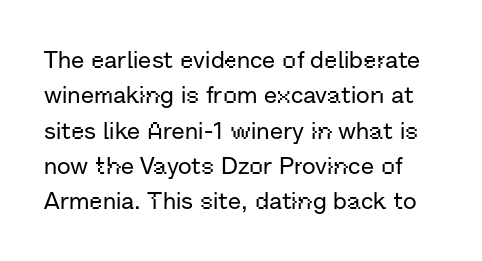
Q: Is the text italic (slanted)? A: No, it is upright.
Q: Is the text underlined? A: No.
Q: Is the spacing between letters normal or unusually wide? A: Normal.
Q: Is the spacing between lines tight, normal or loose? A: Normal.
